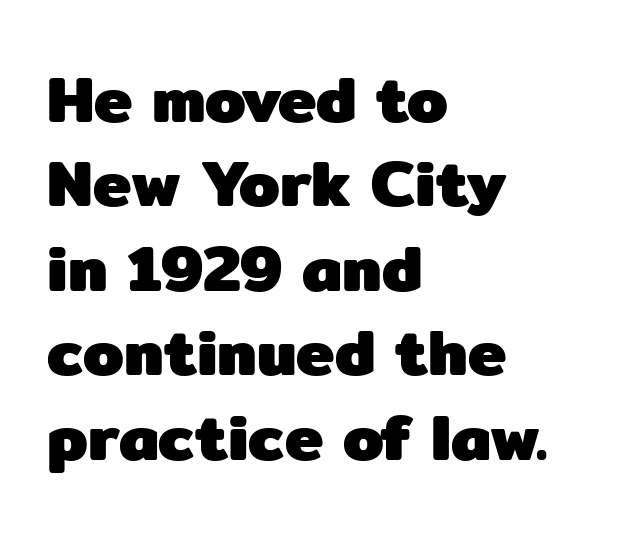
{"serif": "no", "italic": "no", "bold": "yes", "weight": "heavy", "width": "normal", "stroke_contrast": "low", "x_height": "medium", "monospaced": "no", "underline": "no", "align": "left", "line_spacing": "normal", "line_spacing_ratio": 1.3, "letter_spacing": "normal", "letter_spacing_em": 0.0, "glyph_px": 65}
